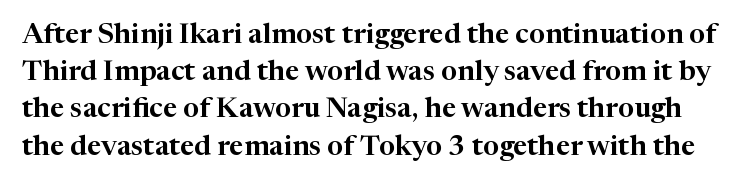
The image shows 28 px serif type, upright; set normal line spacing (1.33x), normal letter spacing, not underlined; high stroke contrast and a medium x-height.
